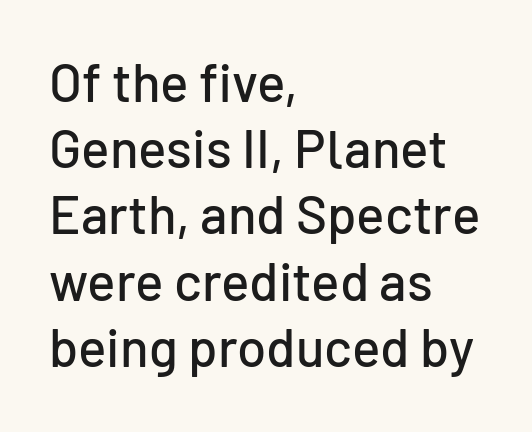
The image shows 53 px sans-serif type, upright; set left-aligned, normal line spacing (1.25x), normal letter spacing, not underlined; low stroke contrast and a medium x-height.
